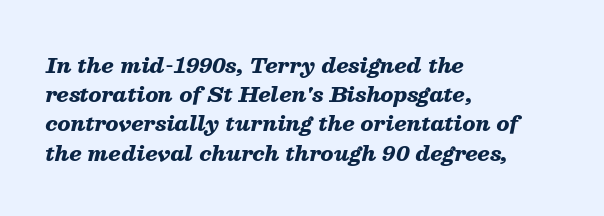
{"italic": "yes", "lean": "right", "slant_degrees": 13, "bold": "yes", "underline": "no", "align": "left", "line_spacing": "normal", "line_spacing_ratio": 1.39, "letter_spacing": "normal", "letter_spacing_em": 0.0, "glyph_px": 21}
